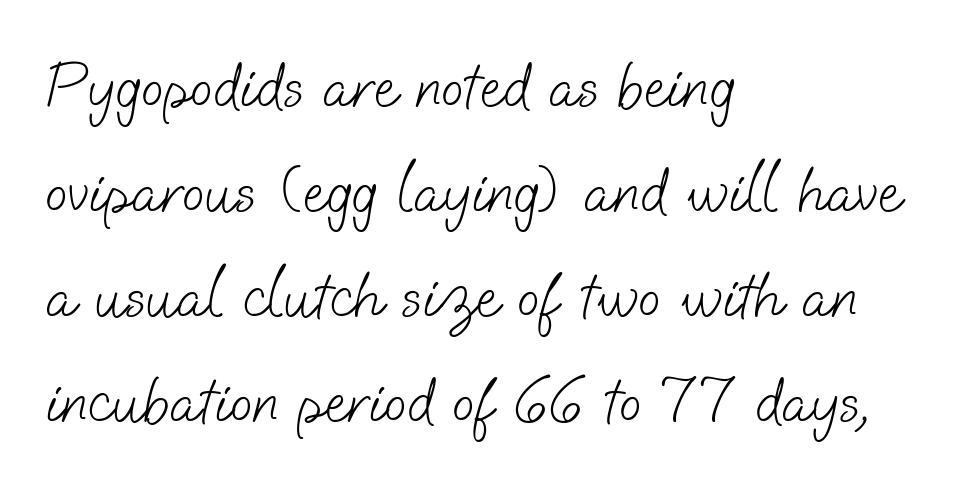
In terms of letterform style, serifs are entirely absent. The letters advance in unequal steps, a hallmark of proportional type. This rendering features lettering with no underline. Normally led — the rows are evenly, conventionally spaced.
